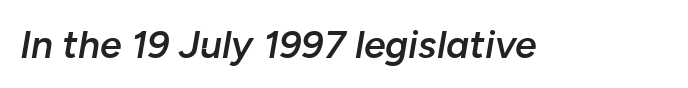
Q: Is the text bold? A: Semi-bold.
Q: Is the text italic (slanted)? A: Yes, it leans right by about 10 degrees.
Q: Is the text underlined? A: No.
Q: Is the spacing between letters normal or unusually wide? A: Normal.
Q: Width (condensed, normal, or wide)? A: Normal.
Q: Stroke contrast? A: Low.
Q: x-height? A: Medium.
Q: Monospaced? A: No.
